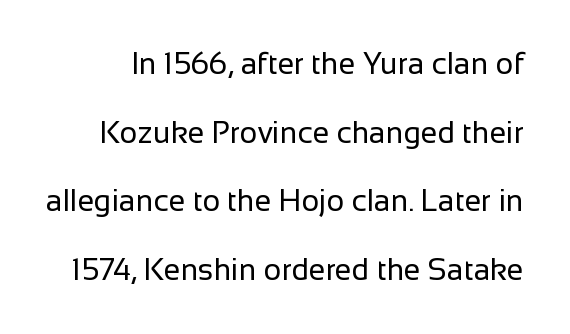
{"serif": "no", "italic": "no", "bold": "no", "weight": "regular", "width": "normal", "stroke_contrast": "low", "x_height": "medium", "monospaced": "no", "underline": "no", "line_spacing": "loose", "line_spacing_ratio": 2.29, "letter_spacing": "normal", "letter_spacing_em": 0.0, "glyph_px": 30}
